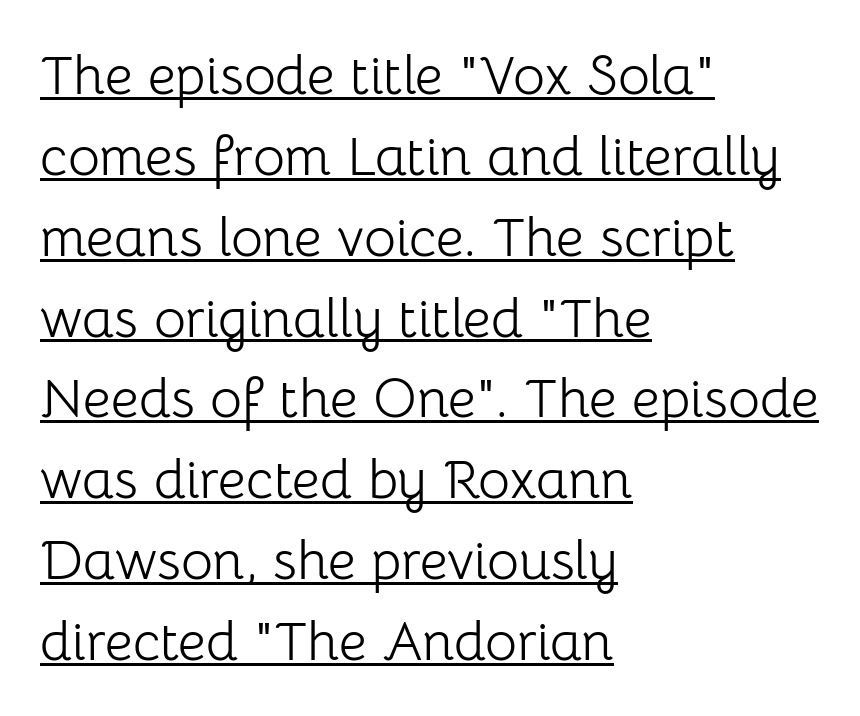
The image shows 55 px light sans-serif type, upright; set left-aligned, normal line spacing (1.47x), normal letter spacing, underlined; low stroke contrast and a medium x-height.
